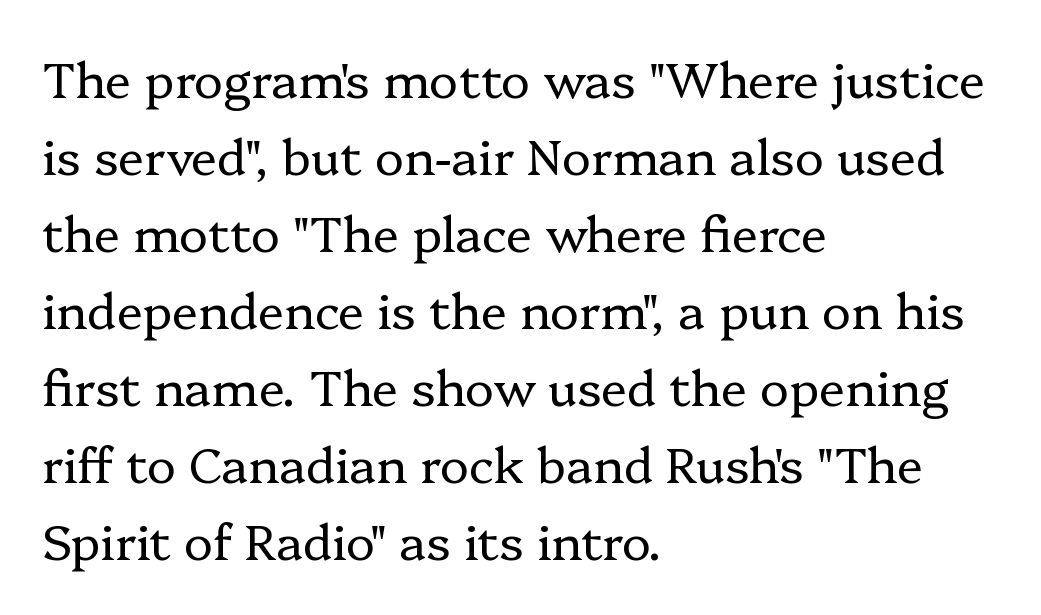
These lines are composed in type with serifs. Ordinary non-slanted type is in use. Descenders are the only things crossing below the line. The passage shown has conventional tracking throughout. Weight class: somewhere from thin through regular. The passage shown is typed in a proportional face where columns would drift.
